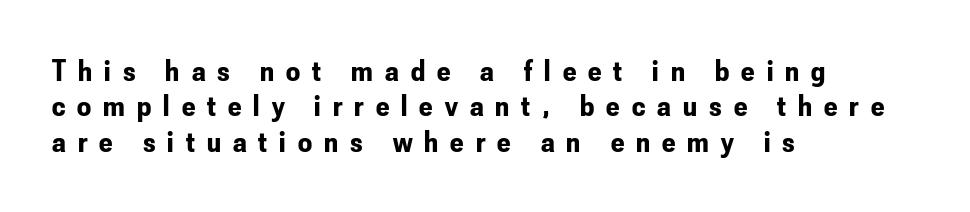
Q: Is the text bold? A: Yes.
Q: Is the text italic (slanted)? A: No, it is upright.
Q: Is the typeface a serif or a sans-serif typeface? A: Sans-serif.
Q: Is the text underlined? A: No.
Q: How is the paragraph aligned? A: Left-aligned.
Q: Is the spacing between letters normal or unusually wide? A: Unusually wide.
Q: Is the spacing between lines tight, normal or loose? A: Tight.
Q: Width (condensed, normal, or wide)? A: Condensed.
Q: Stroke contrast? A: Low.
Q: x-height? A: Small.
Q: Monospaced? A: No.
